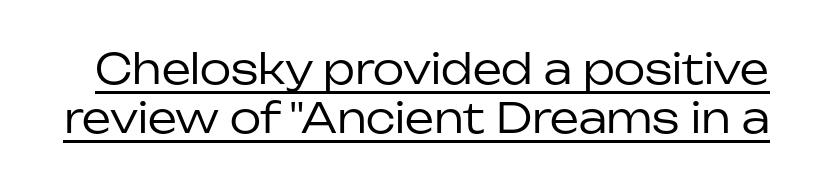
{"serif": "no", "italic": "no", "bold": "no", "weight": "regular", "width": "normal", "stroke_contrast": "low", "x_height": "medium", "monospaced": "no", "underline": "yes", "line_spacing_ratio": 1.2, "letter_spacing": "normal", "letter_spacing_em": 0.0, "glyph_px": 41}
